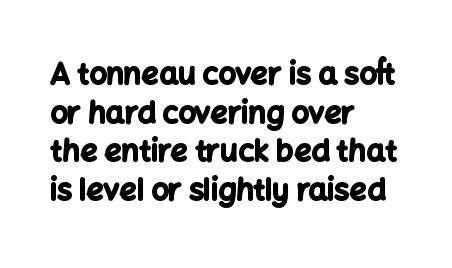
Q: Is the text bold? A: Yes.
Q: Is the text italic (slanted)? A: No, it is upright.
Q: Is the typeface a serif or a sans-serif typeface? A: Sans-serif.
Q: Is the text underlined? A: No.
Q: How is the paragraph aligned? A: Left-aligned.
Q: Is the spacing between letters normal or unusually wide? A: Normal.
Q: Is the spacing between lines tight, normal or loose? A: Normal.
Q: Width (condensed, normal, or wide)? A: Normal.
Q: Stroke contrast? A: Low.
Q: x-height? A: Medium.
Q: Monospaced? A: No.
